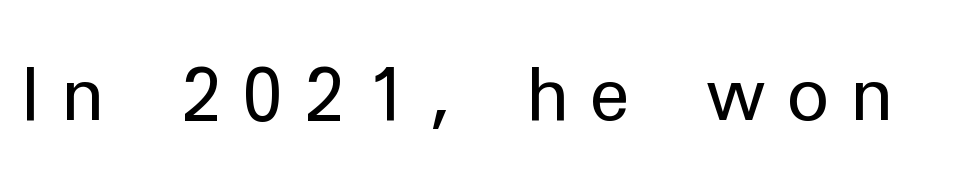
{"serif": "no", "italic": "no", "bold": "no", "weight": "regular", "width": "normal", "stroke_contrast": "low", "x_height": "medium", "monospaced": "no", "underline": "no", "letter_spacing": "wide", "letter_spacing_em": 0.27, "glyph_px": 73}
